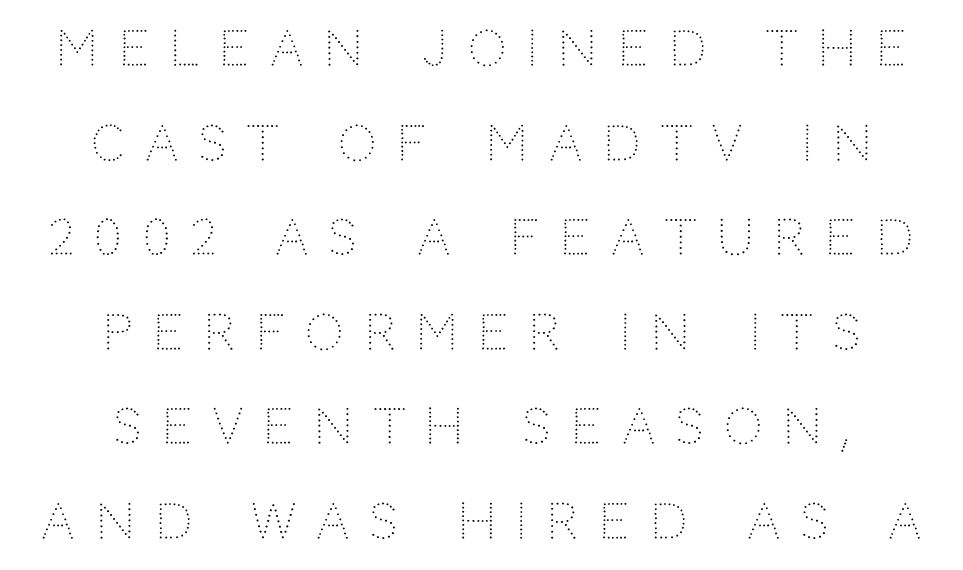
In terms of letterform style, serifs are entirely absent. The space beneath each line is pristine and unruled. Observe the wide spacing: letters keep a clear distance from each other. Where is the straight margin? There isn't one; the lines are centered. This block would shrink considerably if given ordinary leading; it's expanded now. Italic? Not at all — the glyphs are vertical.
